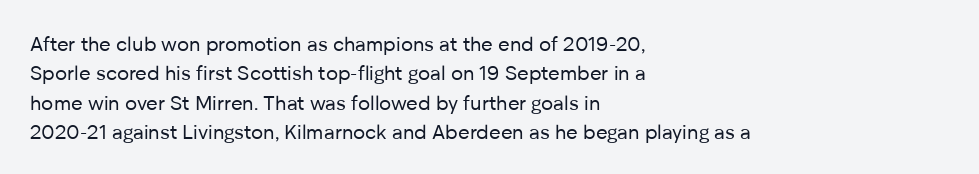
The image shows 20 px text type, upright; set left-aligned, normal line spacing (1.47x), normal letter spacing, not underlined.
